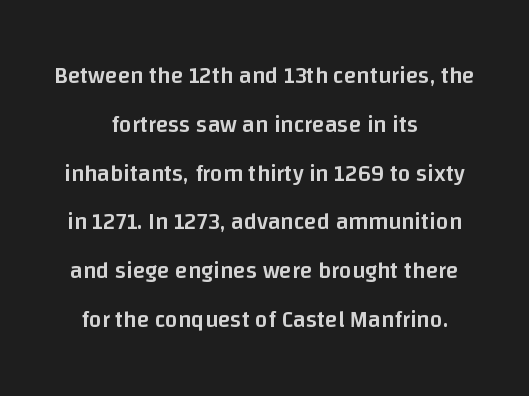
Q: Is the text bold? A: Semi-bold.
Q: Is the text italic (slanted)? A: No, it is upright.
Q: Is the text underlined? A: No.
Q: How is the paragraph aligned? A: Centered.
Q: Is the spacing between letters normal or unusually wide? A: Normal.
Q: Is the spacing between lines tight, normal or loose? A: Loose.
